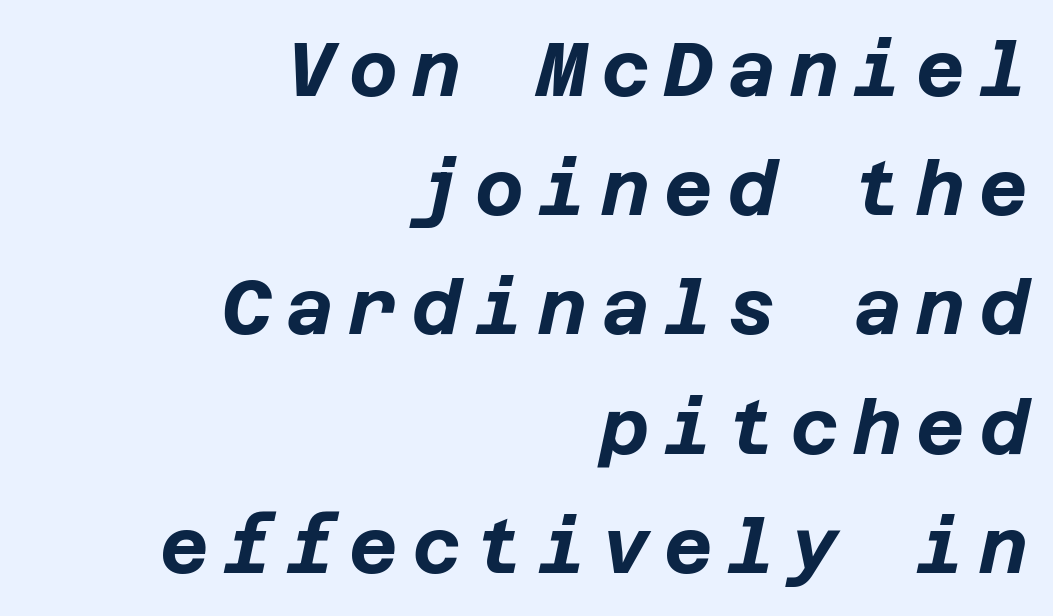
The image shows 75 px bold type, italic (leaning right); set right-aligned, normal line spacing (1.59x), not underlined; low stroke contrast and a large x-height.
